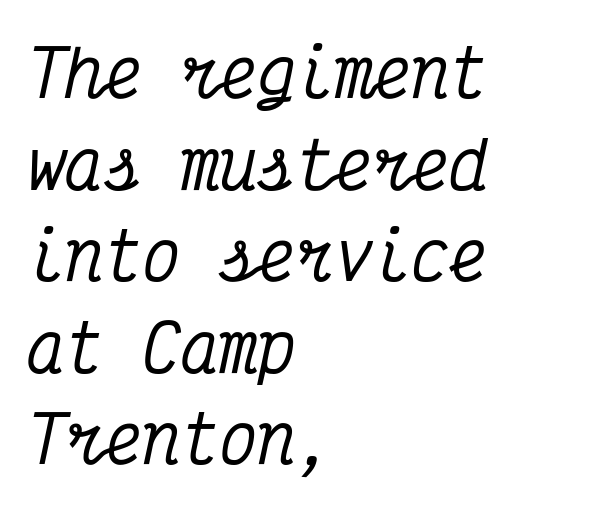
{"serif": "yes", "italic": "yes", "lean": "right", "slant_degrees": 12, "width": "condensed", "stroke_contrast": "medium", "x_height": "medium", "monospaced": "yes", "underline": "no", "align": "left", "line_spacing": "normal", "line_spacing_ratio": 1.43, "letter_spacing": "normal", "letter_spacing_em": 0.0, "glyph_px": 64}
